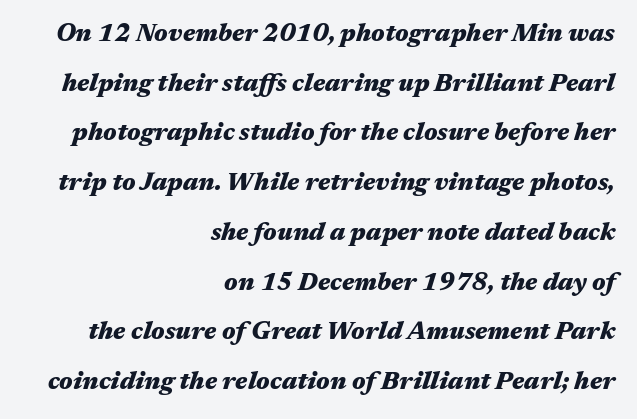
The tracking reads as untouched default to a designer's eye. Each glyph is drawn with heavy, bold strokes. The ragged edge is on the left, which tells us the setting is flush right. Italic? Definitely — the glyphs are oblique. Honestly, there is no underline to notice here at all.
